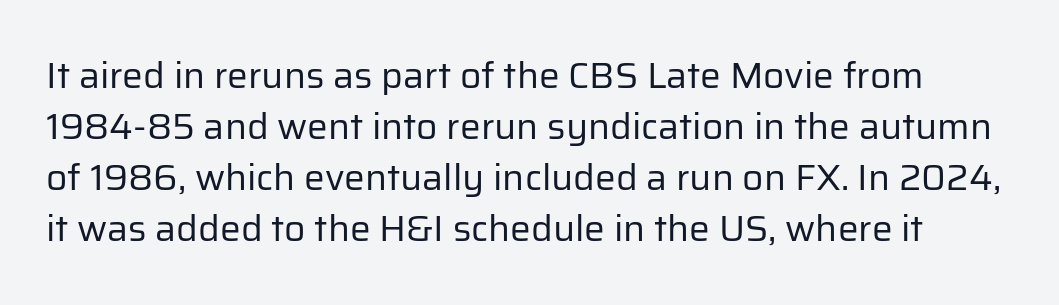
{"serif": "no", "italic": "no", "bold": "no", "weight": "regular", "width": "normal", "stroke_contrast": "low", "x_height": "medium", "monospaced": "no", "underline": "no", "line_spacing": "normal", "line_spacing_ratio": 1.38, "letter_spacing": "normal", "letter_spacing_em": 0.0, "glyph_px": 37}
